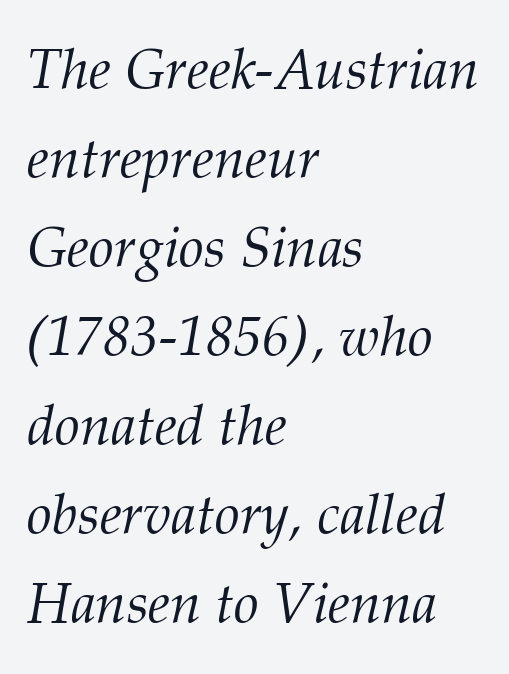
{"serif": "yes", "italic": "yes", "lean": "right", "slant_degrees": 12, "bold": "no", "weight": "light", "width": "normal", "stroke_contrast": "medium", "x_height": "medium", "monospaced": "no", "underline": "no", "align": "left", "line_spacing": "normal", "line_spacing_ratio": 1.59, "letter_spacing": "normal", "letter_spacing_em": 0.0, "glyph_px": 56}
